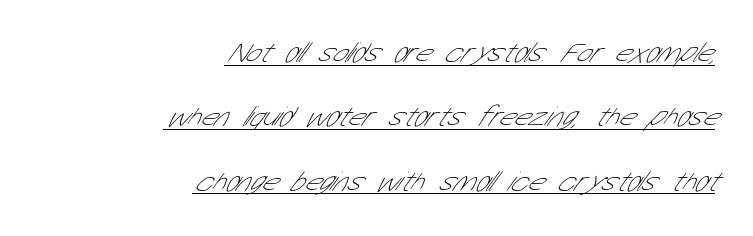
Q: Is the text bold? A: No.
Q: Is the typeface a serif or a sans-serif typeface? A: Sans-serif.
Q: Is the text underlined? A: Yes.
Q: How is the paragraph aligned? A: Right-aligned.
Q: Is the spacing between letters normal or unusually wide? A: Normal.
Q: Is the spacing between lines tight, normal or loose? A: Loose.
Q: Width (condensed, normal, or wide)? A: Condensed.
Q: Stroke contrast? A: Low.
Q: x-height? A: Medium.
Q: Monospaced? A: No.
